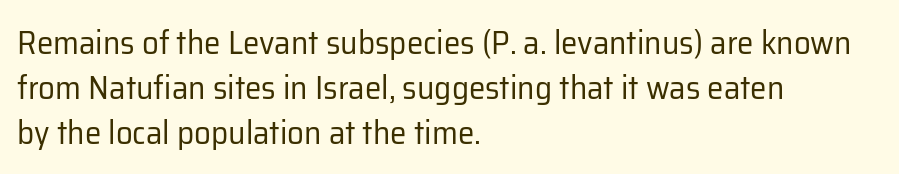
Varying glyph widths throughout — classic text-font behaviour. Underline: absent. The line texture is even and compact thanks to regular tracking. Does the type have serifs? No, each stem ends abruptly. What's the leading like? Ordinary, nothing unusual.
